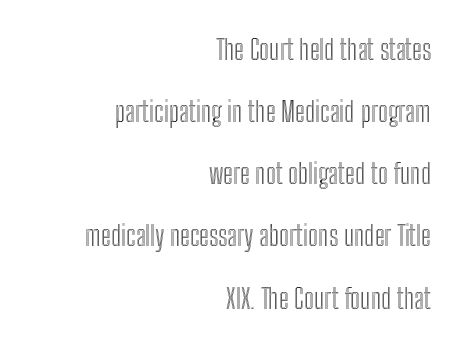
The image shows 28 px condensed type, upright; set right-aligned, loose line spacing (2.22x), normal letter spacing, not underlined; a medium x-height.
